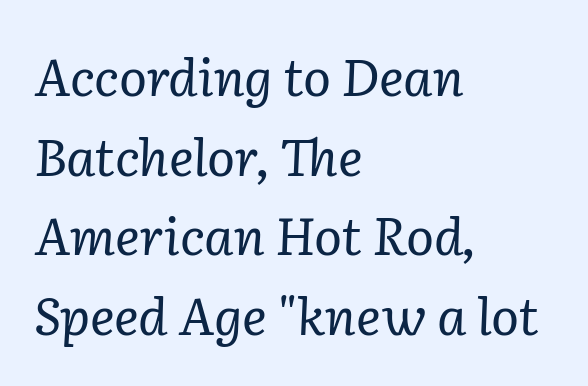
Q: Is the text bold? A: No.
Q: Is the text italic (slanted)? A: Yes, it leans right by about 2 degrees.
Q: Is the typeface a serif or a sans-serif typeface? A: Serif.
Q: Is the text underlined? A: No.
Q: How is the paragraph aligned? A: Left-aligned.
Q: Is the spacing between letters normal or unusually wide? A: Normal.
Q: Is the spacing between lines tight, normal or loose? A: Normal.
Q: Width (condensed, normal, or wide)? A: Normal.
Q: Stroke contrast? A: Low.
Q: x-height? A: Medium.
Q: Monospaced? A: No.
